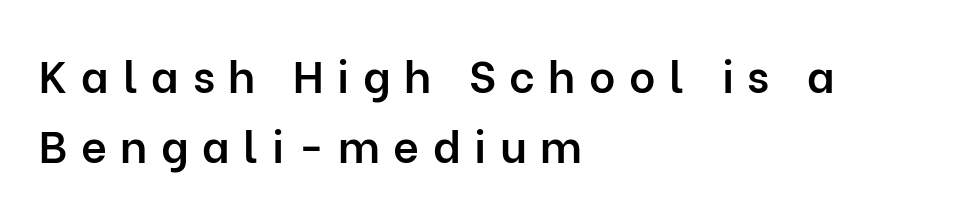
Q: Is the text bold? A: Semi-bold.
Q: Is the text italic (slanted)? A: No, it is upright.
Q: Is the typeface a serif or a sans-serif typeface? A: Sans-serif.
Q: Is the text underlined? A: No.
Q: How is the paragraph aligned? A: Left-aligned.
Q: Is the spacing between letters normal or unusually wide? A: Unusually wide.
Q: Is the spacing between lines tight, normal or loose? A: Normal.
Q: Width (condensed, normal, or wide)? A: Normal.
Q: Stroke contrast? A: Low.
Q: x-height? A: Medium.
Q: Monospaced? A: No.
